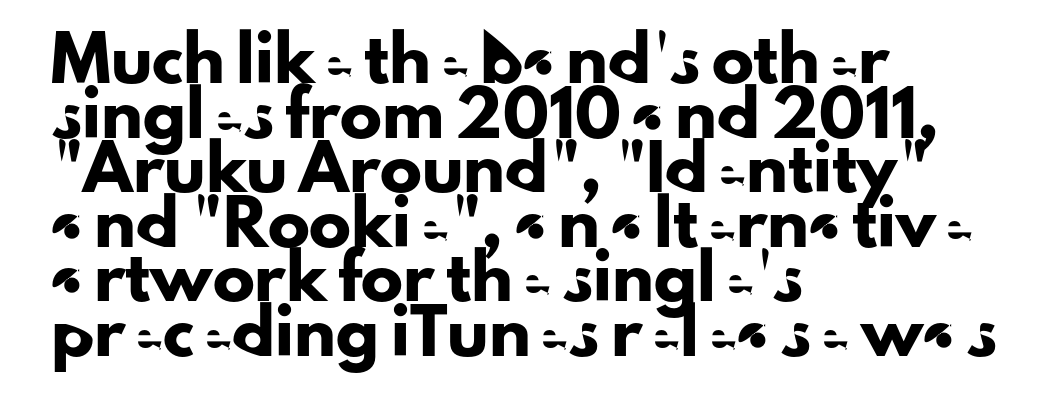
{"serif": "no", "italic": "no", "width": "normal", "stroke_contrast": "low", "x_height": "small", "monospaced": "no", "underline": "no", "align": "left", "line_spacing": "normal", "line_spacing_ratio": 1.3, "letter_spacing": "normal", "letter_spacing_em": 0.0, "glyph_px": 42}
